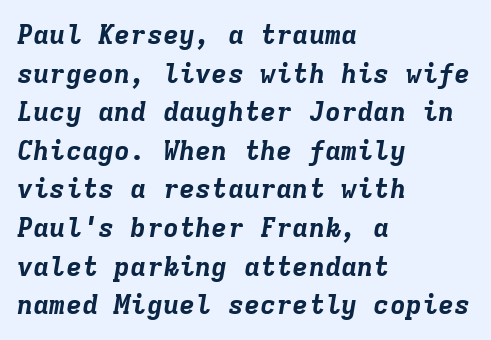
The image shows 27 px bold type, italic (leaning right); set left-aligned, normal line spacing (1.43x), normal letter spacing, not underlined.
